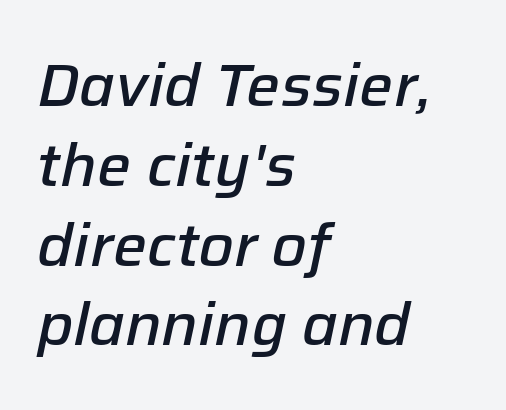
Yep, that's italic — everything's leaning. Standard letterfit; no display-style spreading of the glyphs. Think of a printed novel: that variable character pitch is what you see here. Typesetter's note: demi weight, one step under bold. A classic flush-left, rag-right setting is used for this passage. Does the leading feel generous? No, just average.
